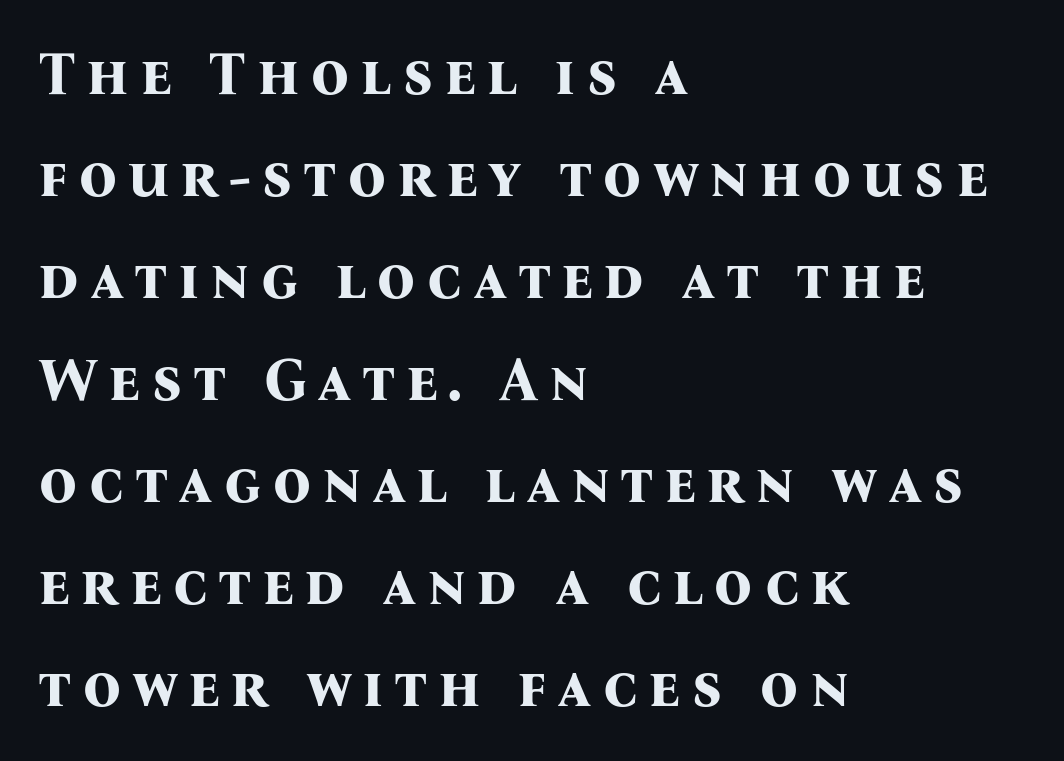
One glance says typical: line gaps are just what's usual. Characters remain perfectly vertical along every line. The setting favours the left margin, as ordinary paragraphs usually do. I'd call this a serif setting — the letters wear small feet. Is the type bold? Yes — the strokes are clearly thick and heavy.
